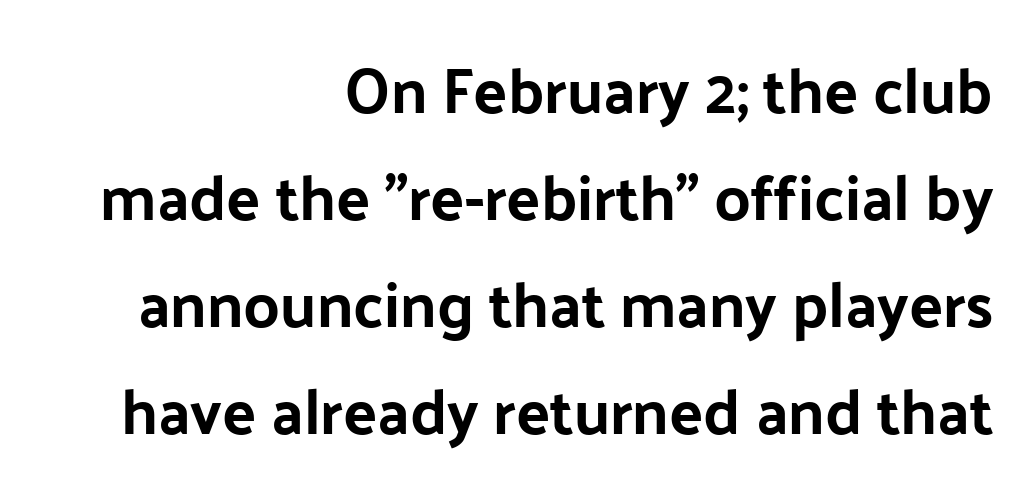
Do the characters align in a grid? No, the font is proportional. You can tell from the bare stems that sans-serif type was used. The string is rendered with underlining switched off. The block of text has a typical density, with ordinary space between rows. This is heavy type, rendered in bold.
